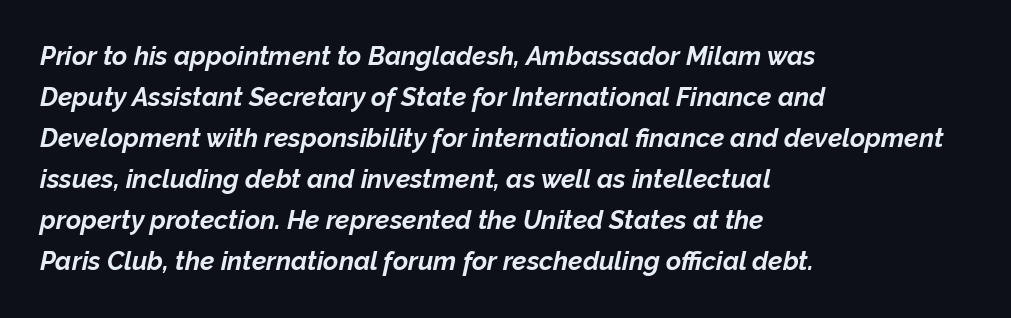
The image shows 26 px bold type, italic (leaning right); set left-aligned, normal line spacing (1.58x), normal letter spacing, not underlined.
